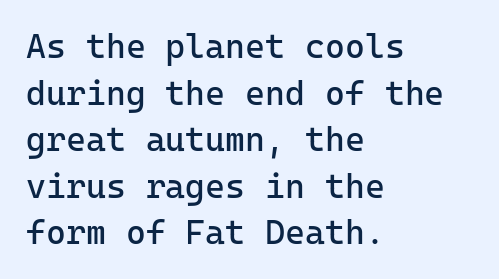
{"serif": "no", "italic": "no", "bold": "no", "weight": "regular", "width": "normal", "stroke_contrast": "low", "x_height": "medium", "monospaced": "yes", "underline": "no", "align": "left", "line_spacing": "normal", "line_spacing_ratio": 1.37, "letter_spacing": "normal", "letter_spacing_em": 0.0, "glyph_px": 34}
